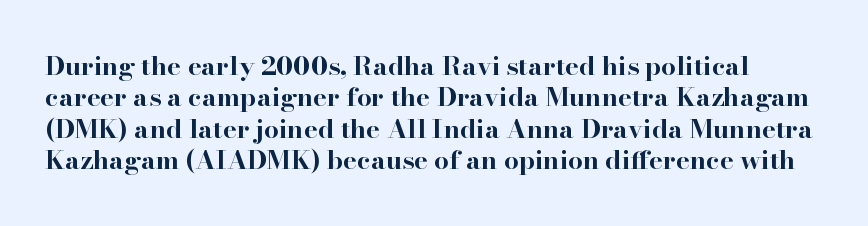
The image shows 26 px bold type, upright; set line spacing 1.21x, normal letter spacing, not underlined.
